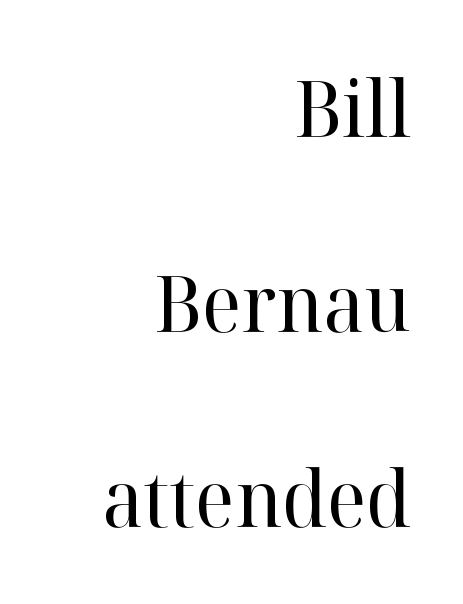
Q: Is the text bold? A: No.
Q: Is the text italic (slanted)? A: No, it is upright.
Q: Is the typeface a serif or a sans-serif typeface? A: Serif.
Q: Is the text underlined? A: No.
Q: How is the paragraph aligned? A: Right-aligned.
Q: Is the spacing between letters normal or unusually wide? A: Normal.
Q: Is the spacing between lines tight, normal or loose? A: Loose.
Q: Width (condensed, normal, or wide)? A: Normal.
Q: Stroke contrast? A: High.
Q: x-height? A: Medium.
Q: Monospaced? A: No.
